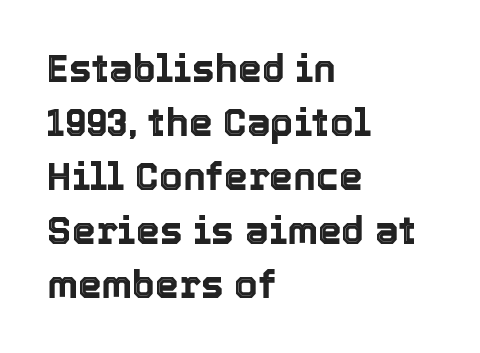
{"italic": "no", "width": "normal", "x_height": "medium", "monospaced": "no", "underline": "no", "align": "left", "line_spacing": "normal", "line_spacing_ratio": 1.42, "letter_spacing": "normal", "letter_spacing_em": 0.0, "glyph_px": 38}
